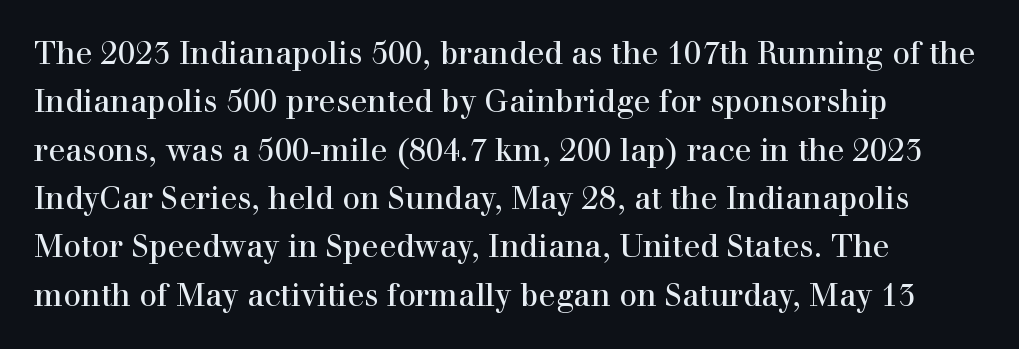
{"serif": "yes", "italic": "no", "width": "normal", "x_height": "medium", "monospaced": "no", "underline": "no", "align": "left", "line_spacing": "normal", "line_spacing_ratio": 1.56, "letter_spacing": "normal", "letter_spacing_em": 0.0, "glyph_px": 31}
